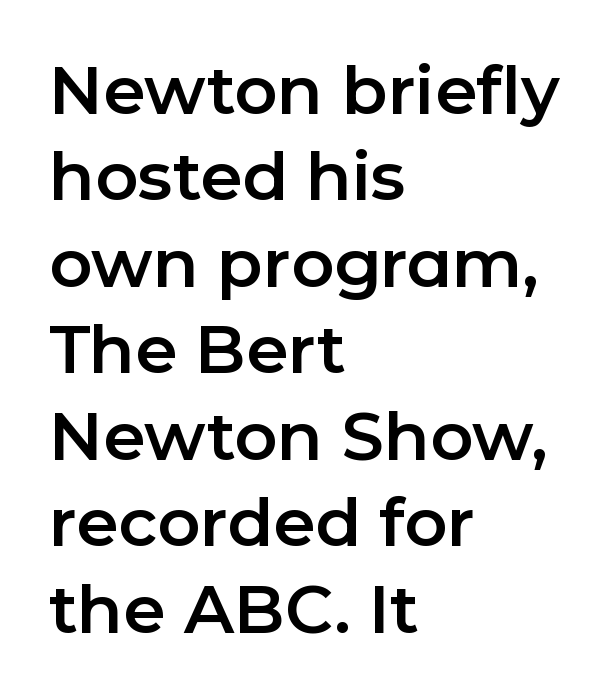
Compared with typical body copy, the letter spacing here is the same. If you measured baseline to baseline, you'd find a middling distance. The letters advance in unequal steps, a hallmark of proportional type. Do the letters lean? They stand straight.
